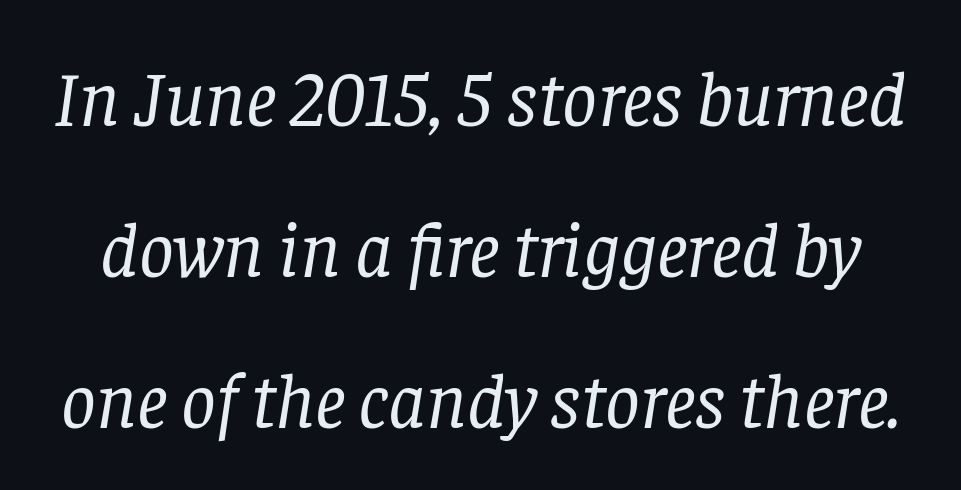
The image shows 77 px regular-weight serif type, italic (leaning right); set loose line spacing (1.96x), normal letter spacing, not underlined; low stroke contrast and a large x-height.
